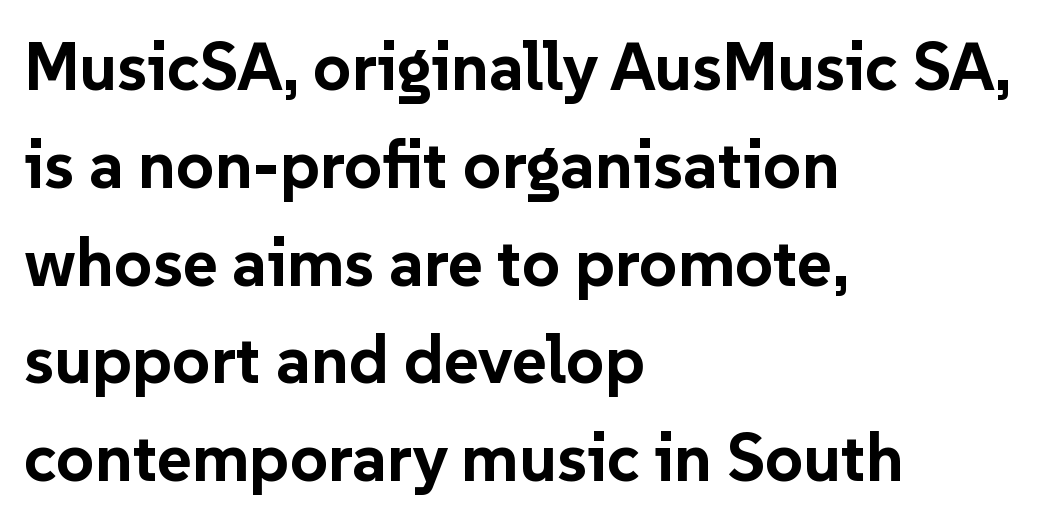
Q: Is the text bold? A: Yes.
Q: Is the text italic (slanted)? A: No, it is upright.
Q: Is the typeface a serif or a sans-serif typeface? A: Sans-serif.
Q: Is the text underlined? A: No.
Q: How is the paragraph aligned? A: Left-aligned.
Q: Is the spacing between letters normal or unusually wide? A: Normal.
Q: Is the spacing between lines tight, normal or loose? A: Normal.
Q: Width (condensed, normal, or wide)? A: Normal.
Q: Stroke contrast? A: Low.
Q: x-height? A: Medium.
Q: Monospaced? A: No.
